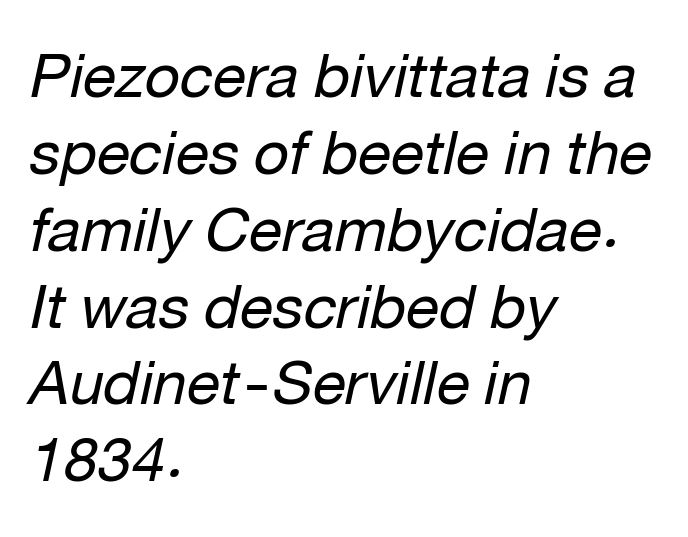
{"italic": "yes", "lean": "right", "slant_degrees": 12, "bold": "no", "weight": "regular", "width": "normal", "stroke_contrast": "low", "x_height": "medium", "monospaced": "no", "underline": "no", "align": "left", "line_spacing": "normal", "line_spacing_ratio": 1.26, "letter_spacing": "normal", "letter_spacing_em": 0.0, "glyph_px": 61}
